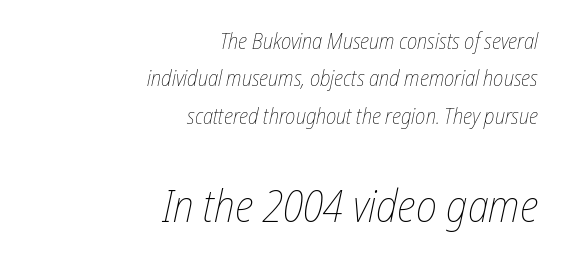
{"italic": "yes", "lean": "right", "slant_degrees": 12, "bold": "no", "weight": "thin", "width": "condensed", "stroke_contrast": "low", "x_height": "medium", "monospaced": "no", "underline": "no", "align": "right", "line_spacing": "normal", "line_spacing_ratio": 1.7, "letter_spacing": "normal", "letter_spacing_em": 0.0, "larger_block": "second", "size_ratio": 2.05, "glyph_px": 45}
